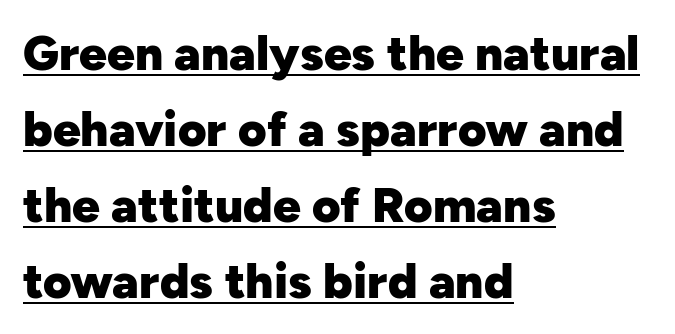
This sample uses plain, unmodified letter spacing. Quick note: underline on. Heavy, bold letterforms. The axis of the letterforms is exactly vertical.
